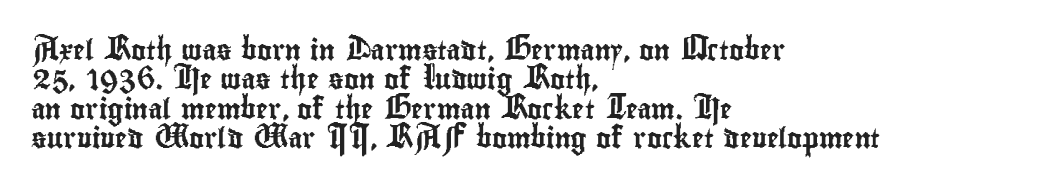
{"italic": "no", "underline": "no", "align": "left", "line_spacing": "normal", "line_spacing_ratio": 1.47, "letter_spacing": "normal", "letter_spacing_em": 0.0, "glyph_px": 20}
